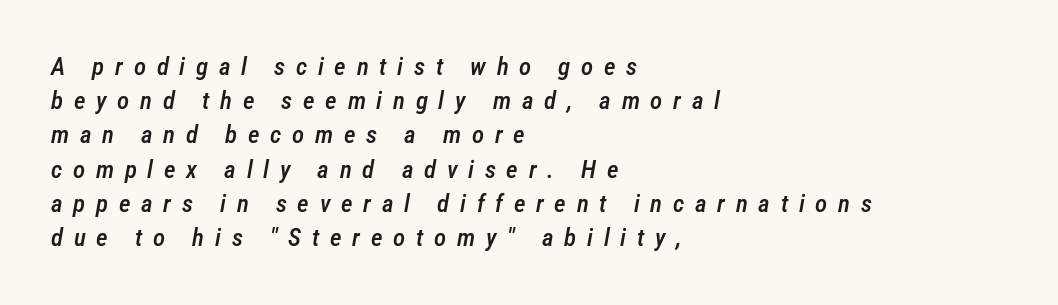
{"italic": "yes", "lean": "right", "slant_degrees": 12, "bold": "semi", "underline": "no", "align": "left", "line_spacing": "normal", "line_spacing_ratio": 1.37, "letter_spacing": "wide", "letter_spacing_em": 0.43, "glyph_px": 25}
